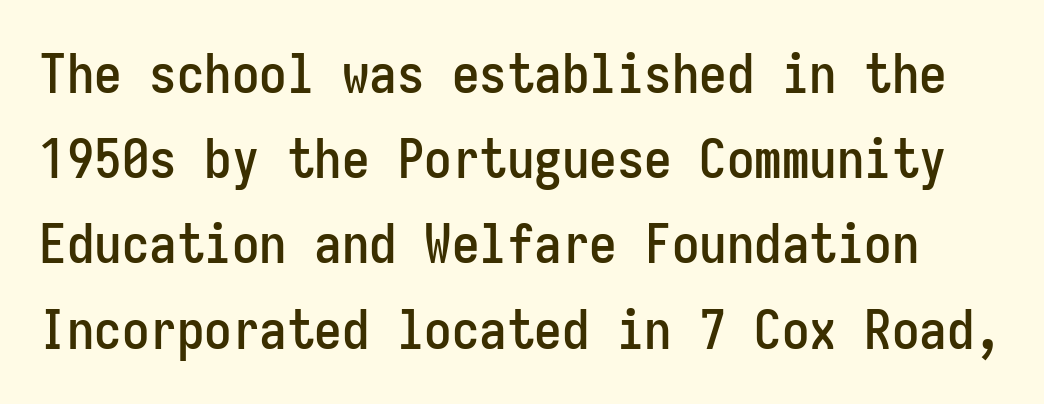
Q: Is the text italic (slanted)? A: No, it is upright.
Q: Is the typeface a serif or a sans-serif typeface? A: Sans-serif.
Q: Is the text underlined? A: No.
Q: Is the spacing between letters normal or unusually wide? A: Normal.
Q: Is the spacing between lines tight, normal or loose? A: Normal.
Q: Width (condensed, normal, or wide)? A: Condensed.
Q: Stroke contrast? A: Low.
Q: x-height? A: Medium.
Q: Monospaced? A: Yes.
